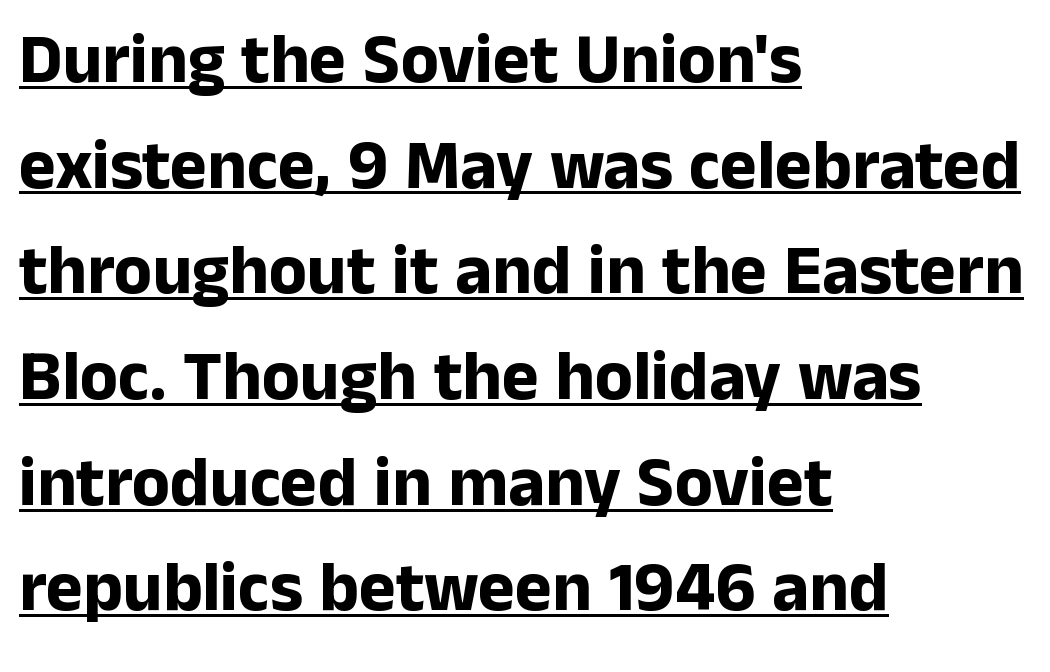
Q: Is the text bold? A: Yes.
Q: Is the text italic (slanted)? A: No, it is upright.
Q: Is the typeface a serif or a sans-serif typeface? A: Sans-serif.
Q: Is the text underlined? A: Yes.
Q: How is the paragraph aligned? A: Left-aligned.
Q: Is the spacing between letters normal or unusually wide? A: Normal.
Q: Is the spacing between lines tight, normal or loose? A: Normal.
Q: Width (condensed, normal, or wide)? A: Normal.
Q: Stroke contrast? A: Low.
Q: x-height? A: Medium.
Q: Monospaced? A: No.
